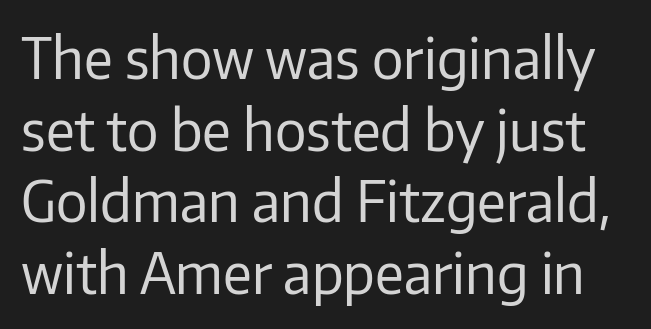
{"serif": "no", "italic": "no", "bold": "no", "weight": "regular", "width": "normal", "stroke_contrast": "low", "x_height": "medium", "monospaced": "no", "underline": "no", "line_spacing": "normal", "line_spacing_ratio": 1.28, "letter_spacing": "normal", "letter_spacing_em": 0.0, "glyph_px": 56}
